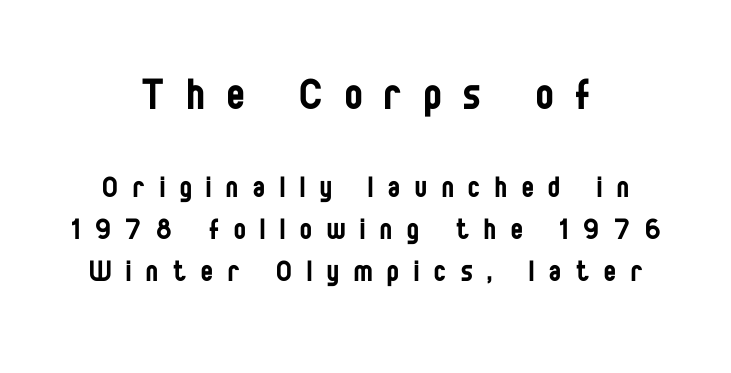
Q: Is the text bold? A: No.
Q: Is the text italic (slanted)? A: No, it is upright.
Q: Is the typeface a serif or a sans-serif typeface? A: Sans-serif.
Q: Is the text underlined? A: No.
Q: How is the paragraph aligned? A: Centered.
Q: Is the spacing between letters normal or unusually wide? A: Unusually wide.
Q: Which block of text is set in a larger size, the first (top) or the second (bottom)? A: The first (top) one.
Q: Width (condensed, normal, or wide)? A: Condensed.
Q: Stroke contrast? A: Low.
Q: x-height? A: Large.
Q: Monospaced? A: No.
